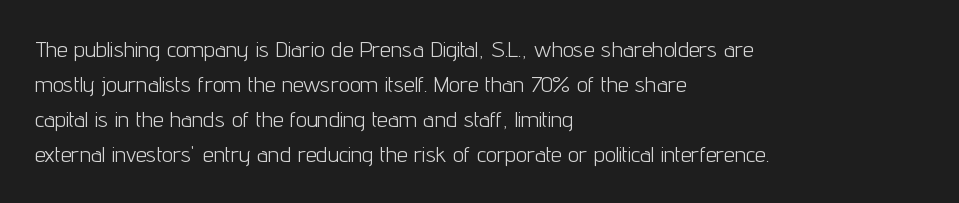
{"italic": "no", "bold": "no", "underline": "no", "align": "left", "line_spacing": "normal", "line_spacing_ratio": 1.59, "letter_spacing": "normal", "letter_spacing_em": 0.0, "glyph_px": 22}
